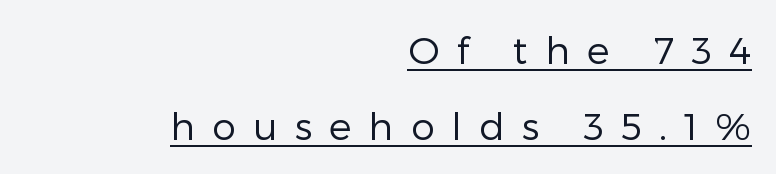
Vertical spacing — loose. These lines are rendered in a variable-pitch font. The specimen reads as upright at a glance. Alignment: flush right. I'd call this a sans setting — the letters go barefoot. The string is rendered with underlining switched on.
